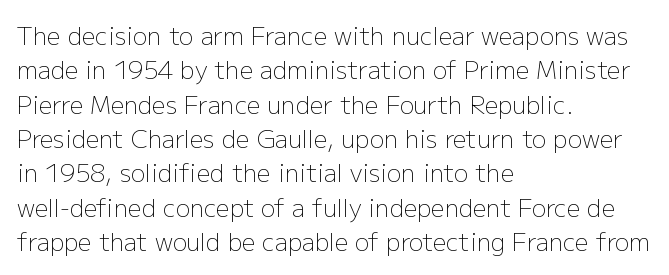
The image shows 24 px text type, upright; set left-aligned, normal line spacing (1.43x), normal letter spacing, not underlined.
